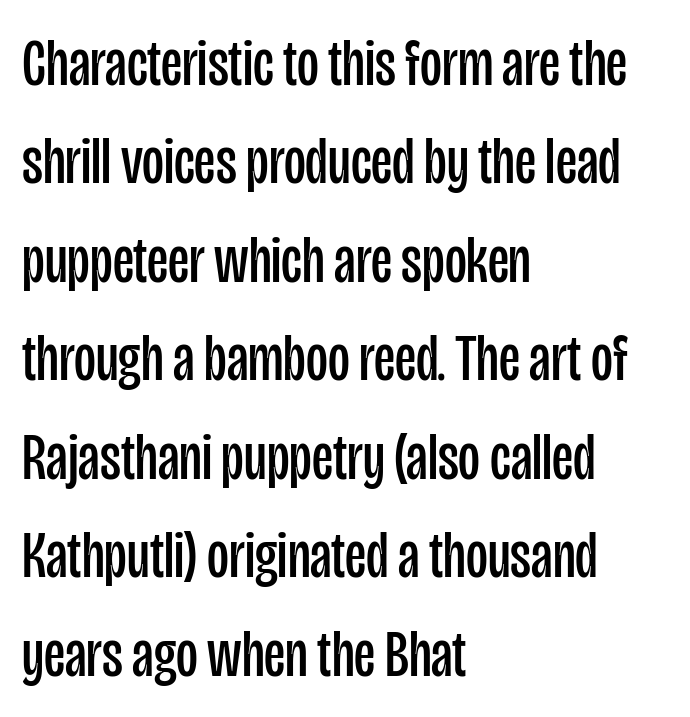
Horizontal alignment here is leftward, the default for most running prose. Baseline-to-baseline distance is the conventional proportion of letter height. This reads as an unemphasized weight, regular at the heaviest. The line texture is even and compact thanks to regular tracking. Note the varied advance widths — an 'i' is clearly narrower than an 'm'.
